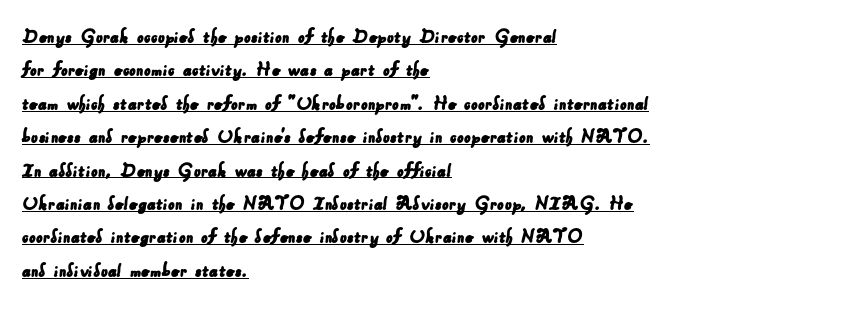
This sample uses plain, unmodified letter spacing. Whoever set this chose a conventional vertical rhythm. The passage shown is underscored from start to finish. The setting favours the left margin, as ordinary paragraphs usually do.
